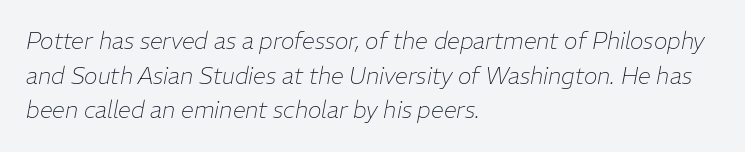
Q: Is the text bold? A: No.
Q: Is the text italic (slanted)? A: Yes, it leans right by about 11 degrees.
Q: Is the text underlined? A: No.
Q: How is the paragraph aligned? A: Left-aligned.
Q: Is the spacing between letters normal or unusually wide? A: Normal.
Q: Is the spacing between lines tight, normal or loose? A: Normal.
